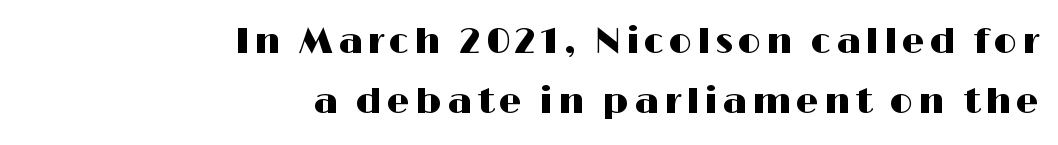
Q: Is the text italic (slanted)? A: No, it is upright.
Q: Is the typeface a serif or a sans-serif typeface? A: Sans-serif.
Q: Is the text underlined? A: No.
Q: How is the paragraph aligned? A: Right-aligned.
Q: Is the spacing between lines tight, normal or loose? A: Normal.
Q: Width (condensed, normal, or wide)? A: Wide.
Q: Stroke contrast? A: High.
Q: x-height? A: Medium.
Q: Monospaced? A: No.
